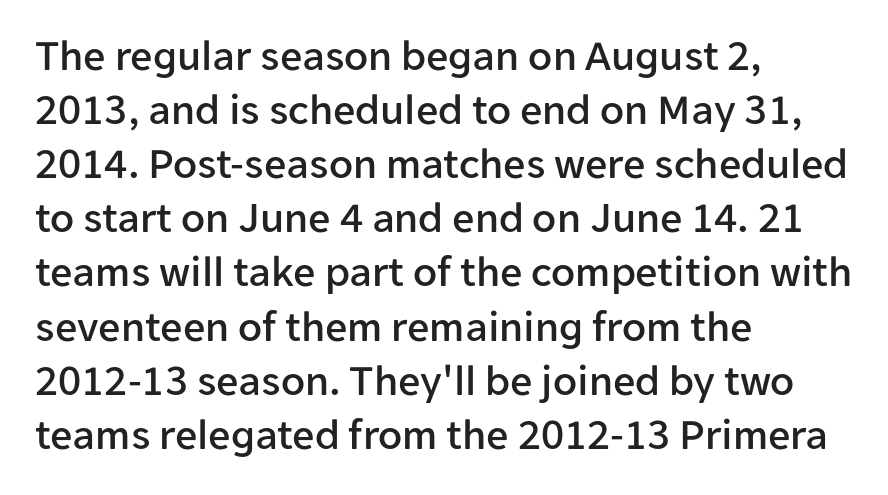
Q: Is the text italic (slanted)? A: No, it is upright.
Q: Is the typeface a serif or a sans-serif typeface? A: Sans-serif.
Q: Is the text underlined? A: No.
Q: How is the paragraph aligned? A: Left-aligned.
Q: Is the spacing between letters normal or unusually wide? A: Normal.
Q: Width (condensed, normal, or wide)? A: Normal.
Q: Stroke contrast? A: Low.
Q: x-height? A: Medium.
Q: Monospaced? A: No.
